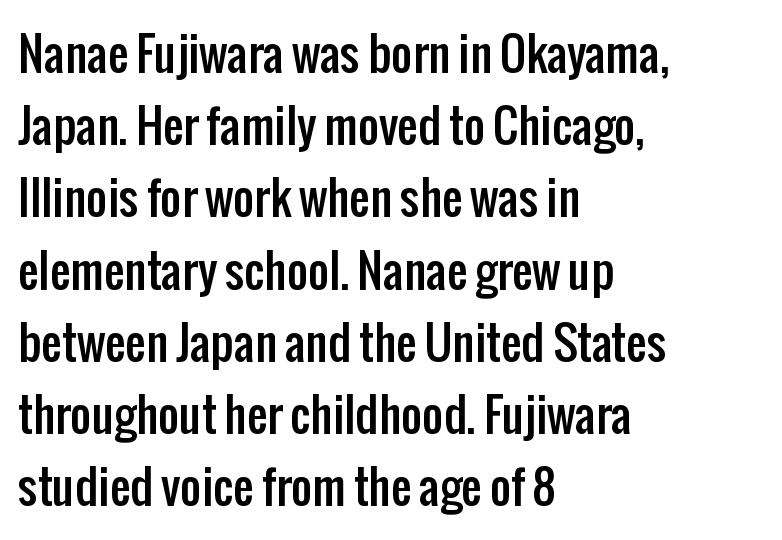
A typesetter would call this proportional, since set widths differ per character. These lines were composed using upright roman letters. The space directly below the letters is spotless. The paragraph has a hard left edge and a soft right edge. The passage shown stacks its lines at a standard gap. The rendering keeps characters at their native spacing.
